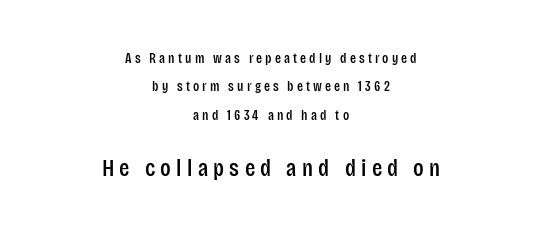
The image shows 24 px text type, upright; set centered, loose line spacing (2.02x), unusually wide letter spacing (+0.22 em), not underlined; the second (bottom) block is 1.71x larger.
